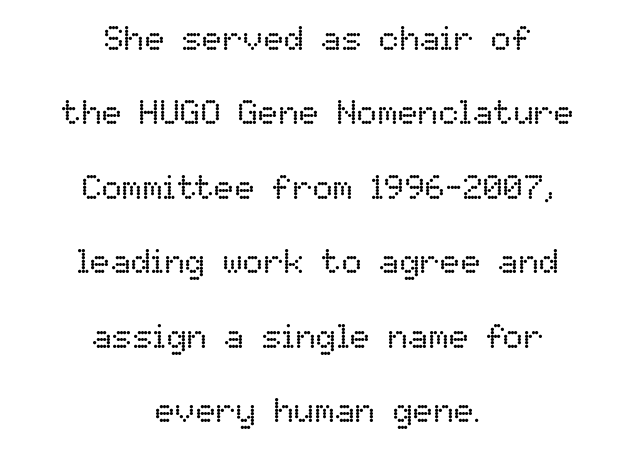
{"italic": "no", "bold": "no", "weight": "regular", "width": "normal", "stroke_contrast": "low", "x_height": "medium", "monospaced": "no", "underline": "no", "align": "center", "line_spacing": "loose", "line_spacing_ratio": 2.19, "letter_spacing": "normal", "letter_spacing_em": 0.0, "glyph_px": 34}
